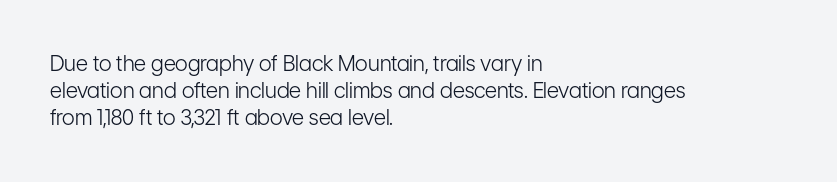
The passage shown is not underscored anywhere. Summary of vertical rhythm: regular, with standard interline spacing. The rag falls on the right side of this text block. Notice how the stems are strictly vertical — no italics here. Vertical stems look standard width or narrower in stroke.
